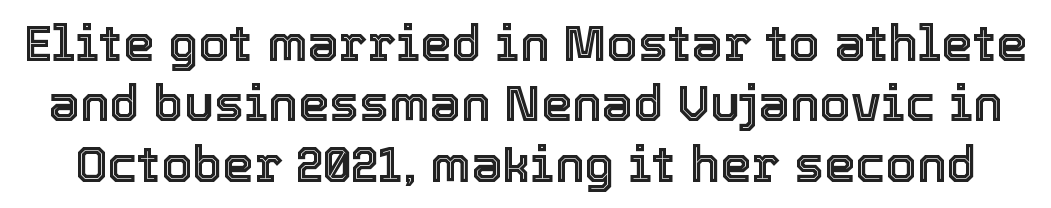
Q: Is the text italic (slanted)? A: No, it is upright.
Q: Is the text underlined? A: No.
Q: Is the spacing between letters normal or unusually wide? A: Normal.
Q: Width (condensed, normal, or wide)? A: Normal.
Q: x-height? A: Medium.
Q: Monospaced? A: No.
